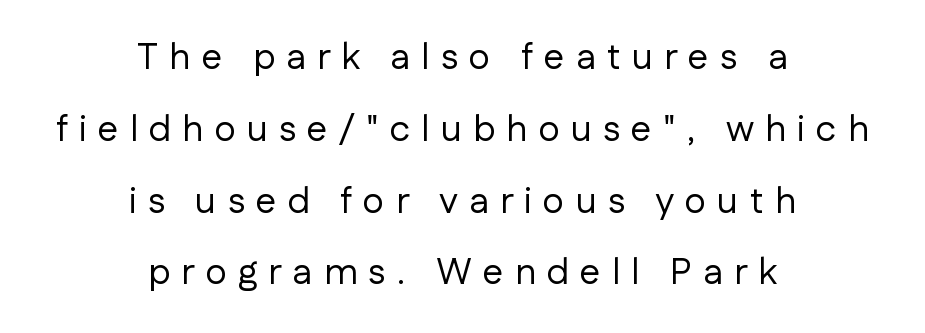
{"serif": "no", "italic": "no", "bold": "no", "weight": "regular", "width": "normal", "stroke_contrast": "low", "x_height": "medium", "monospaced": "no", "underline": "no", "align": "center", "line_spacing": "loose", "line_spacing_ratio": 1.94, "letter_spacing": "wide", "letter_spacing_em": 0.3, "glyph_px": 37}
